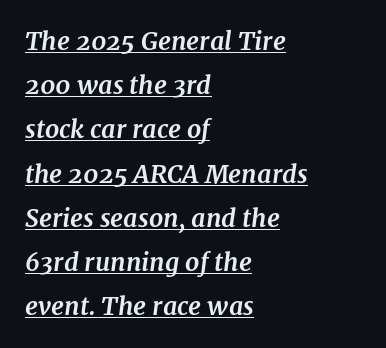
The image shows 25 px bold type, italic (leaning right); set left-aligned, line spacing 1.77x, normal letter spacing, underlined.
